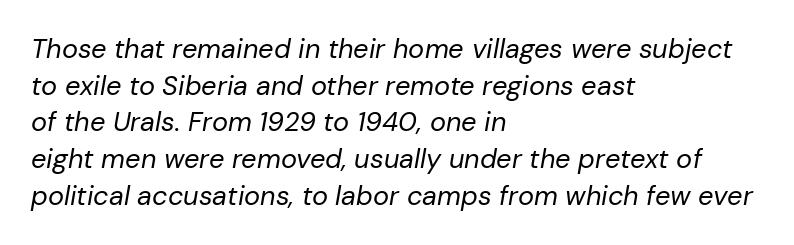
Q: Is the text bold? A: No.
Q: Is the text italic (slanted)? A: Yes, it leans right by about 10 degrees.
Q: Is the text underlined? A: No.
Q: How is the paragraph aligned? A: Left-aligned.
Q: Is the spacing between letters normal or unusually wide? A: Normal.
Q: Is the spacing between lines tight, normal or loose? A: Normal.
